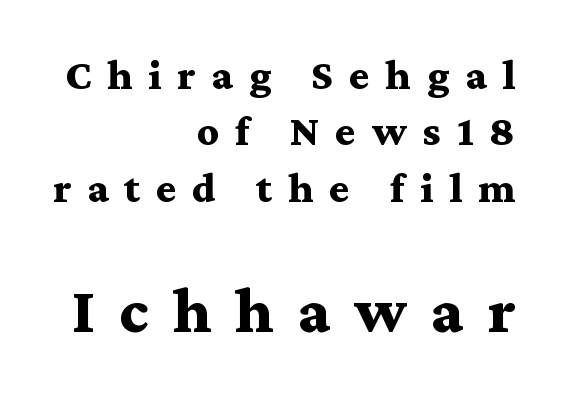
Scale increases going downward across the two blocks. This sample has the flowing, uneven cadence of proportional lettering. A roman cut, with each character standing at attention. The lines sit at an ordinary, default distance from one another.
